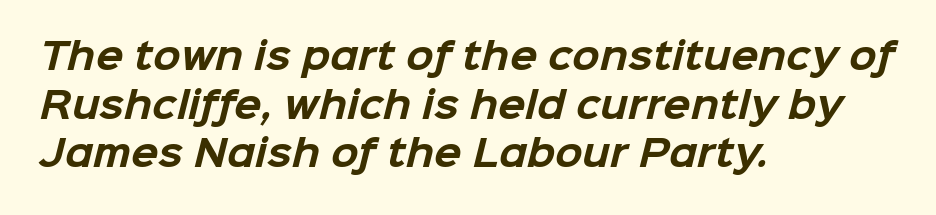
Casual observation: everything's shoved over to the left. The rendering uses natural spacing where letterforms have individual widths. Students, observe: this is what conventionally led text looks like. This is sans-serif lettering, the kind often seen on screens and signage.
